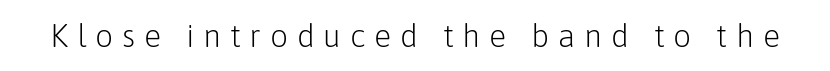
Q: Is the text bold? A: No.
Q: Is the text italic (slanted)? A: No, it is upright.
Q: Is the typeface a serif or a sans-serif typeface? A: Sans-serif.
Q: Is the text underlined? A: No.
Q: Is the spacing between letters normal or unusually wide? A: Unusually wide.
Q: Width (condensed, normal, or wide)? A: Normal.
Q: Stroke contrast? A: Low.
Q: x-height? A: Medium.
Q: Monospaced? A: No.
